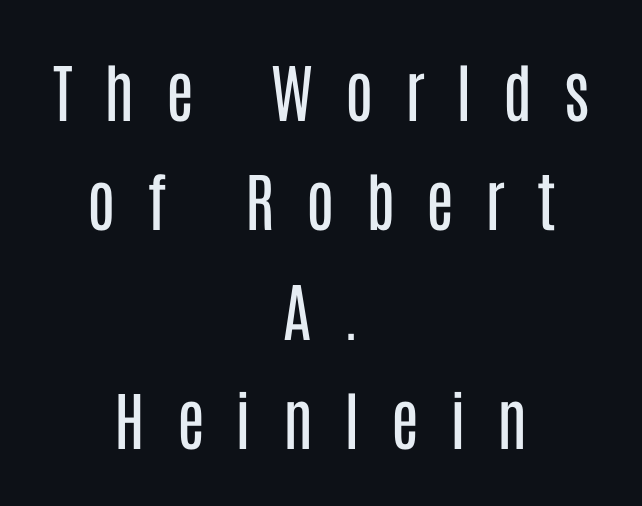
Q: Is the text bold? A: No.
Q: Is the text italic (slanted)? A: No, it is upright.
Q: Is the typeface a serif or a sans-serif typeface? A: Sans-serif.
Q: Is the text underlined? A: No.
Q: How is the paragraph aligned? A: Centered.
Q: Is the spacing between letters normal or unusually wide? A: Unusually wide.
Q: Width (condensed, normal, or wide)? A: Condensed.
Q: Stroke contrast? A: Low.
Q: x-height? A: Large.
Q: Monospaced? A: No.
